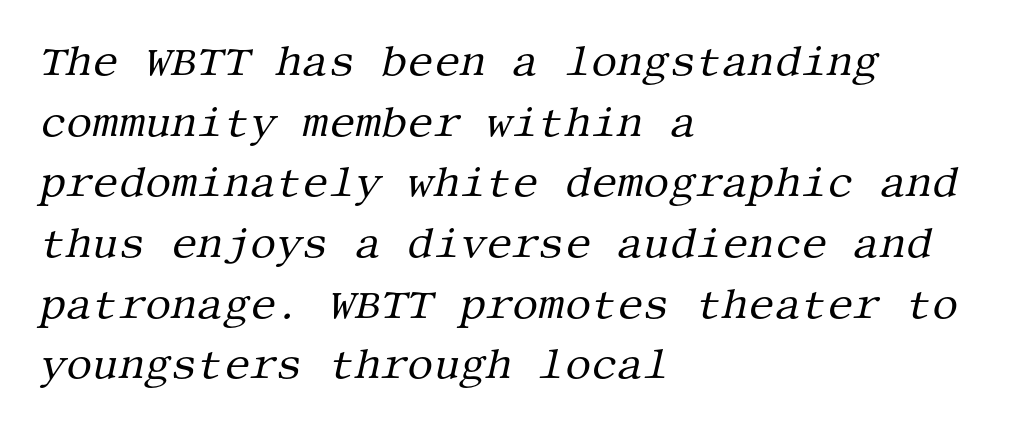
Q: Is the text bold? A: No.
Q: Is the text italic (slanted)? A: Yes, it leans right by about 13 degrees.
Q: Is the typeface a serif or a sans-serif typeface? A: Serif.
Q: Is the text underlined? A: No.
Q: How is the paragraph aligned? A: Left-aligned.
Q: Is the spacing between letters normal or unusually wide? A: Normal.
Q: Is the spacing between lines tight, normal or loose? A: Normal.
Q: Width (condensed, normal, or wide)? A: Normal.
Q: Stroke contrast? A: Medium.
Q: x-height? A: Large.
